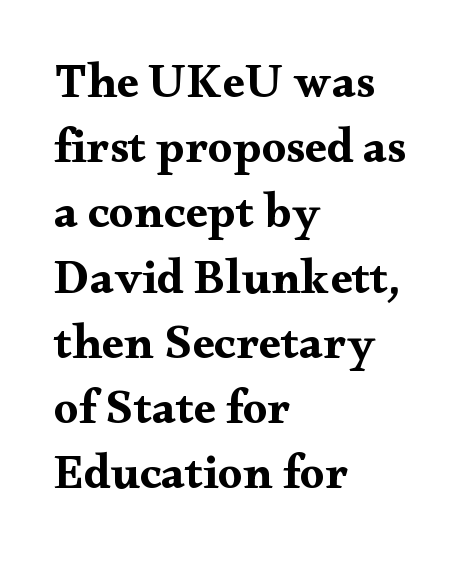
Glyph-to-glyph distance matches everyday printed text. Pretty heavy lettering here — definitely bold. Rendered with straight, roman letterforms. Character widths vary here, with narrow letters taking less room than wide ones. Check where the strokes stop: tiny serifs finish them off.
